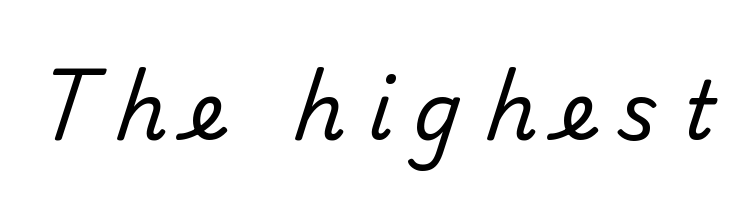
Q: Is the text bold? A: No.
Q: Is the typeface a serif or a sans-serif typeface? A: Sans-serif.
Q: Is the text underlined? A: No.
Q: Is the spacing between letters normal or unusually wide? A: Unusually wide.
Q: Width (condensed, normal, or wide)? A: Normal.
Q: Stroke contrast? A: Low.
Q: x-height? A: Small.
Q: Monospaced? A: No.
